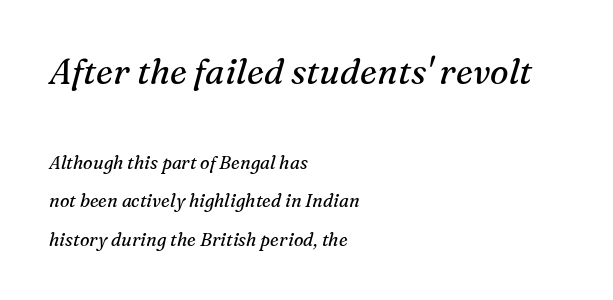
Q: Is the text bold? A: No.
Q: Is the text italic (slanted)? A: Yes, it leans right by about 16 degrees.
Q: Is the typeface a serif or a sans-serif typeface? A: Serif.
Q: Is the text underlined? A: No.
Q: How is the paragraph aligned? A: Left-aligned.
Q: Is the spacing between letters normal or unusually wide? A: Normal.
Q: Is the spacing between lines tight, normal or loose? A: Loose.
Q: Which block of text is set in a larger size, the first (top) or the second (bottom)? A: The first (top) one.
Q: Width (condensed, normal, or wide)? A: Normal.
Q: Stroke contrast? A: Medium.
Q: x-height? A: Medium.
Q: Monospaced? A: No.
